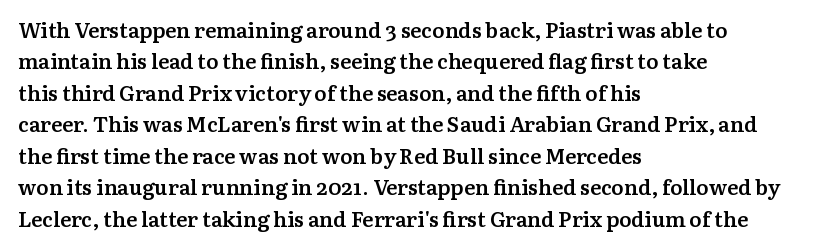
The glyphs have the mass of a demibold cut, below bold. The compositor pushed each line to the left boundary. The passage shown is not underscored anywhere. Caption: standard tracking, unaltered. Reading down the column, the eye jumps a familiar distance to each next line. The axis of the letterforms is exactly vertical.
